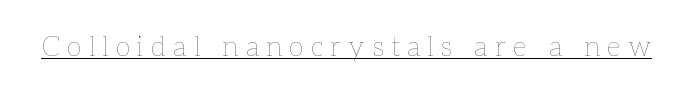
The image shows 27 px text type, upright; set unusually wide letter spacing (+0.28 em), underlined.
